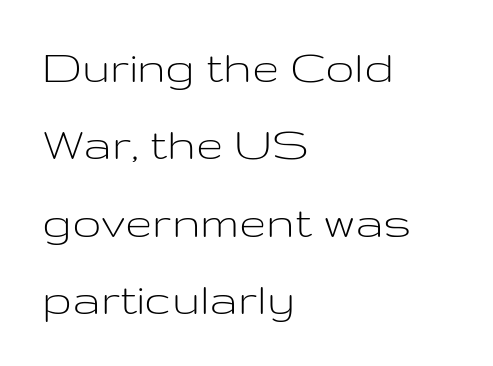
The letters carry no serifs — their stems end cleanly without finishing strokes. Here the designer chose a conventional face with non-uniform glyph widths. The type sits square on the baseline with zero lean. No extra ink here — the face is not bold. Alignment: flush left. Here the glyphs are tracked normally, forming tight word shapes.
